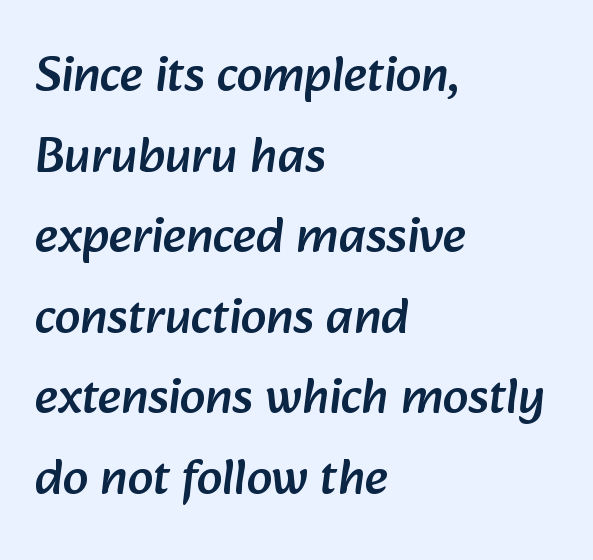
Q: Is the typeface a serif or a sans-serif typeface? A: Sans-serif.
Q: Is the text underlined? A: No.
Q: How is the paragraph aligned? A: Left-aligned.
Q: Is the spacing between letters normal or unusually wide? A: Normal.
Q: Is the spacing between lines tight, normal or loose? A: Normal.
Q: Width (condensed, normal, or wide)? A: Normal.
Q: Stroke contrast? A: Low.
Q: x-height? A: Medium.
Q: Monospaced? A: No.
